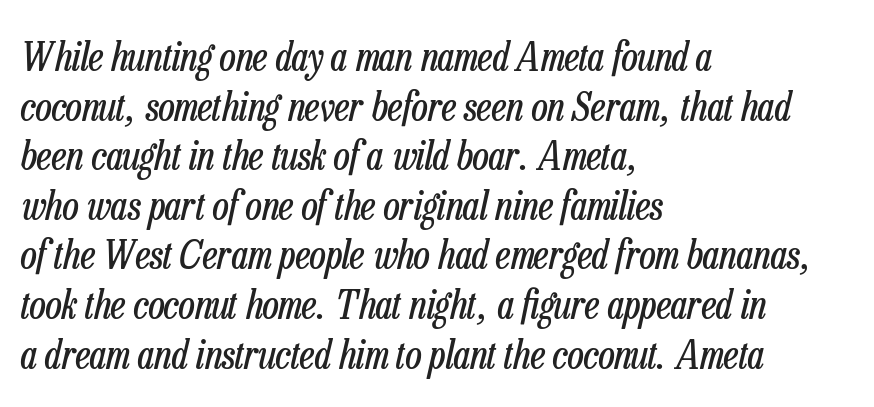
The rag falls on the right side of this text block. A typesetter would call this proportional, since set widths differ per character. The strip under each line holds only bare page. The typeface has the unassuming heft of standard copy or less. The font's italic variant was chosen for this text. Nobody touched the tracking dial on this one.
